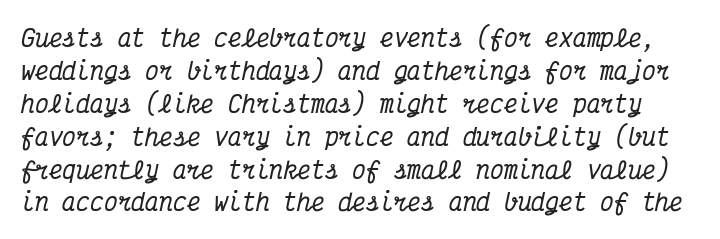
The image shows 23 px text type, italic (leaning right); set normal line spacing (1.43x), normal letter spacing, not underlined.
